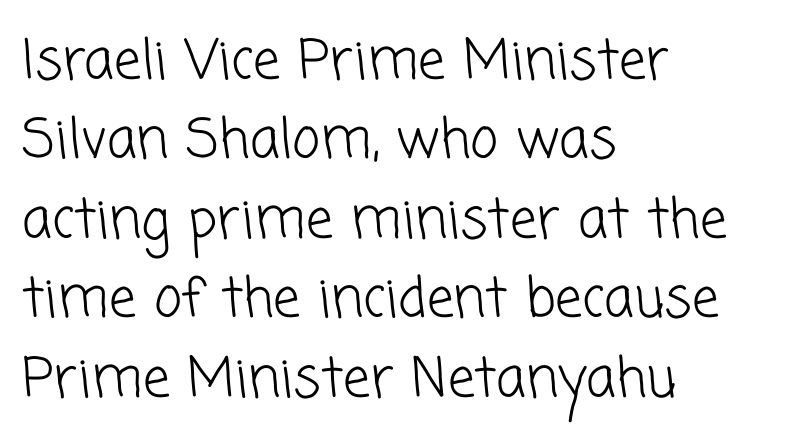
Q: Is the text bold? A: No.
Q: Is the typeface a serif or a sans-serif typeface? A: Sans-serif.
Q: Is the text underlined? A: No.
Q: How is the paragraph aligned? A: Left-aligned.
Q: Is the spacing between letters normal or unusually wide? A: Normal.
Q: Is the spacing between lines tight, normal or loose? A: Normal.
Q: Width (condensed, normal, or wide)? A: Normal.
Q: Stroke contrast? A: Low.
Q: x-height? A: Medium.
Q: Monospaced? A: No.
